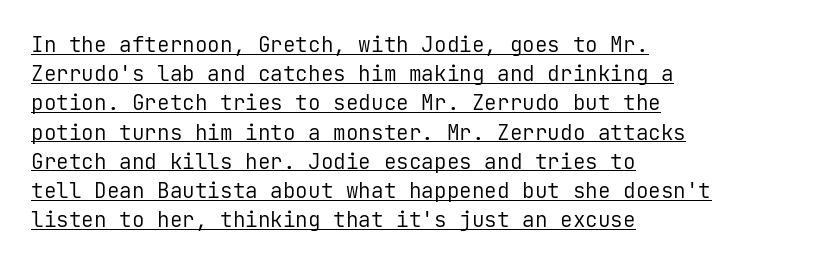
{"italic": "no", "bold": "no", "underline": "yes", "align": "left", "line_spacing": "normal", "line_spacing_ratio": 1.39, "letter_spacing": "normal", "letter_spacing_em": 0.0, "glyph_px": 21}
